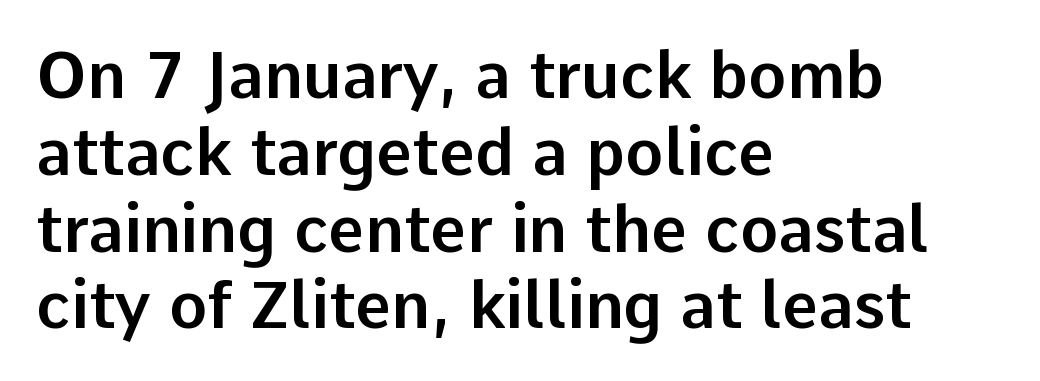
{"serif": "no", "italic": "no", "width": "normal", "stroke_contrast": "low", "x_height": "medium", "monospaced": "no", "underline": "no", "align": "left", "line_spacing_ratio": 1.2, "letter_spacing": "normal", "letter_spacing_em": 0.0, "glyph_px": 64}
